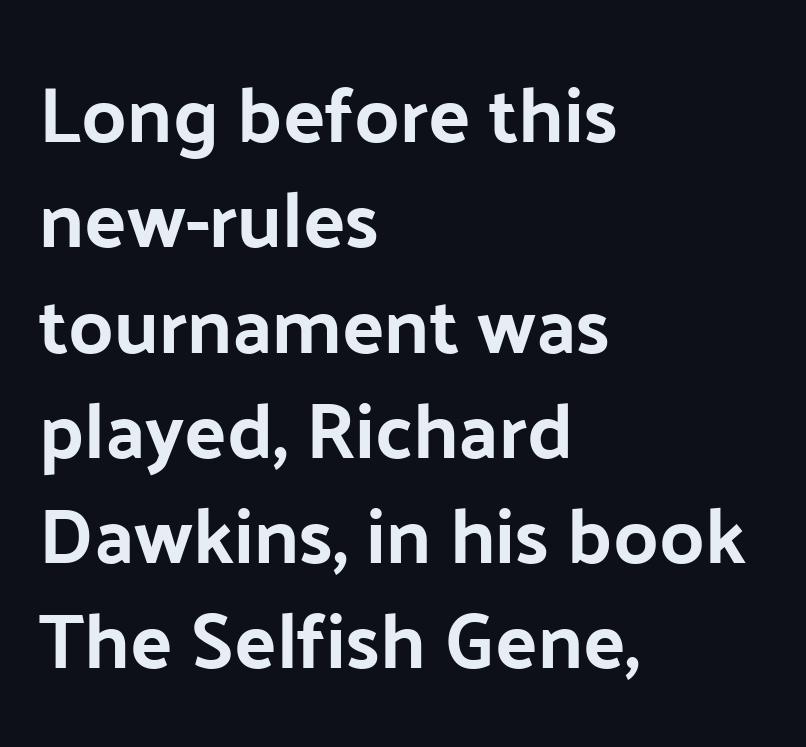
You could not count columns in this text — the font is proportionally spaced. The string is rendered with underlining switched off. Tracking value appears to be zero — textbook default spacing. You can tell it's not italic because the verticals are truly vertical. Notice how the passage keeps a crisp vertical edge on the left only.
